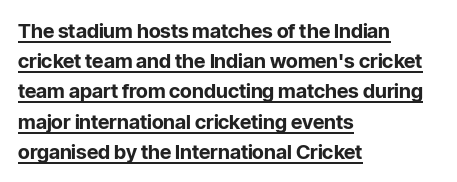
The image shows 20 px bold type, upright; set left-aligned, normal line spacing (1.51x), normal letter spacing, underlined.
